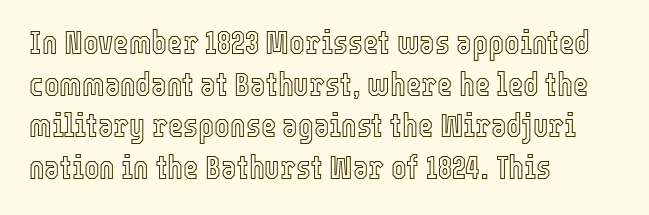
Proportional: the letters do not fall into vertical columns. The font's upright variant was chosen for this text. Plain, unruled lines of type. The lines in this sample share a left origin and differ only in where they stop.
